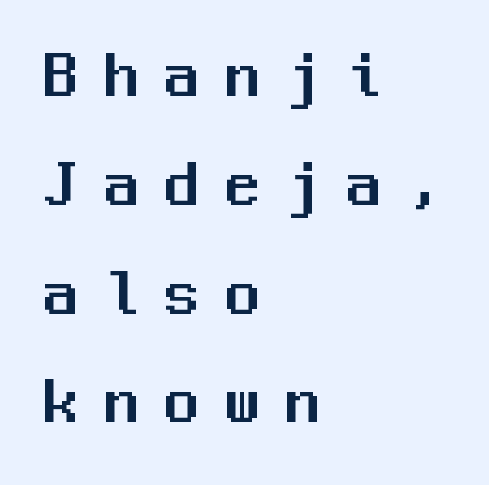
Q: Is the text italic (slanted)? A: No, it is upright.
Q: Is the typeface a serif or a sans-serif typeface? A: Sans-serif.
Q: Is the text underlined? A: No.
Q: How is the paragraph aligned? A: Left-aligned.
Q: Is the spacing between letters normal or unusually wide? A: Unusually wide.
Q: Is the spacing between lines tight, normal or loose? A: Normal.
Q: Width (condensed, normal, or wide)? A: Normal.
Q: Stroke contrast? A: Medium.
Q: x-height? A: Medium.
Q: Monospaced? A: Yes.
